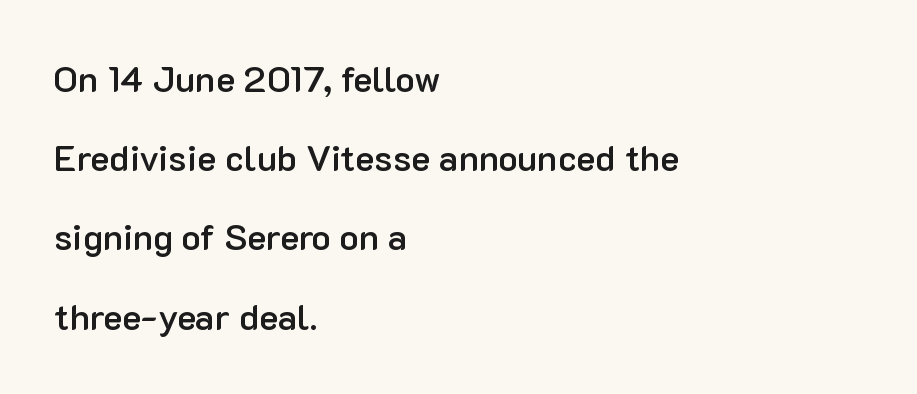
Typesetter's note: demi weight, one step under bold. Words appear dense and cohesive because spacing is normal. A typesetter would label this face a sans. Character widths vary here, with narrow letters taking less room than wide ones.
